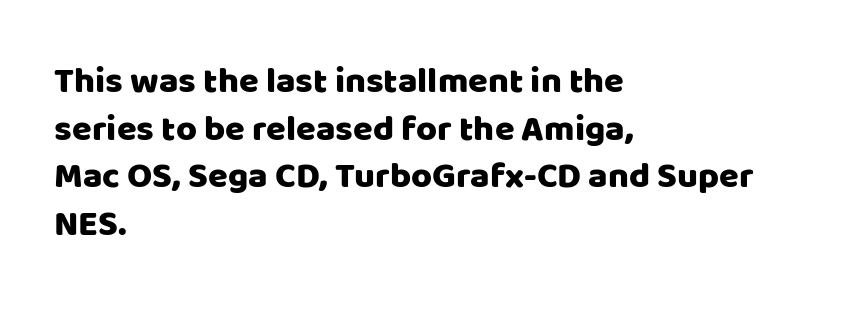
Rendered with straight, roman letterforms. These lines stack with their left ends in a neat column. Honestly, there is no underline to notice here at all. Proportional: the letters do not fall into vertical columns. Evenly set lines give the paragraph a standard silhouette.
